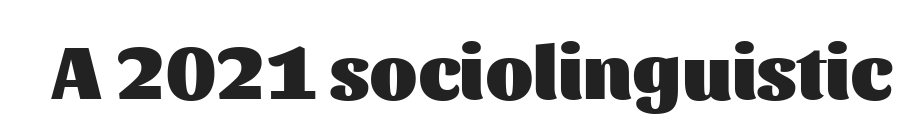
Q: Is the text bold? A: Yes.
Q: Is the text italic (slanted)? A: No, it is upright.
Q: Is the typeface a serif or a sans-serif typeface? A: Sans-serif.
Q: Is the text underlined? A: No.
Q: Is the spacing between letters normal or unusually wide? A: Normal.
Q: Width (condensed, normal, or wide)? A: Normal.
Q: Stroke contrast? A: Medium.
Q: x-height? A: Medium.
Q: Monospaced? A: No.
